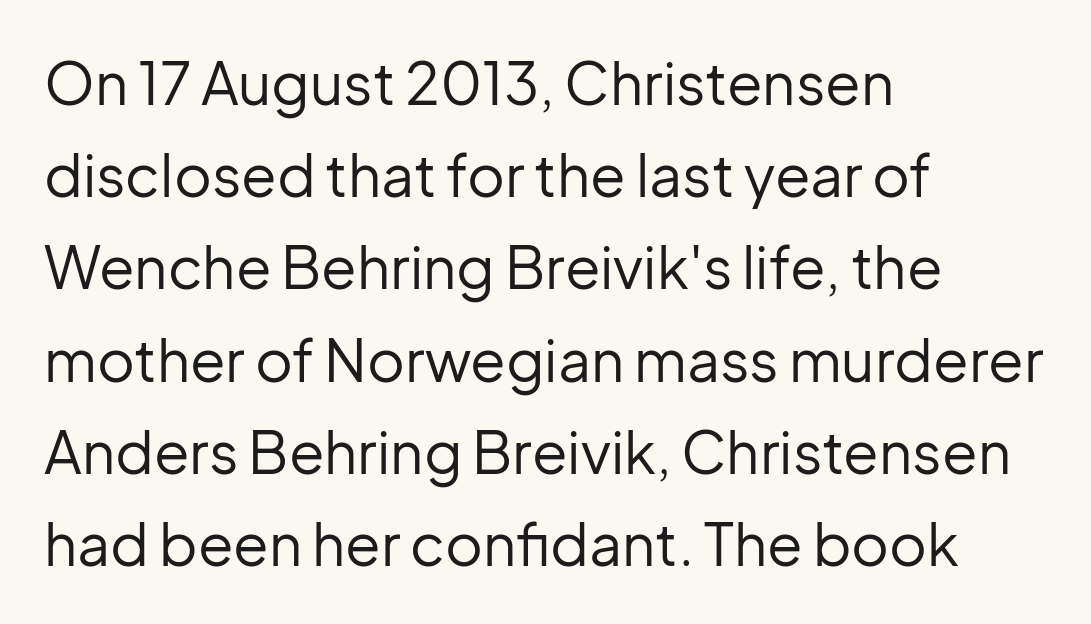
Does the copy run flush right? No — it runs flush left. The letters stand straight up with perfectly vertical stems. Do the characters align in a grid? No, the font is proportional. Bold? No — there's no thickening of the strokes. The face used here is a sans, in the tradition of grotesques and geometrics. No extra tracking has been applied to these lines.
